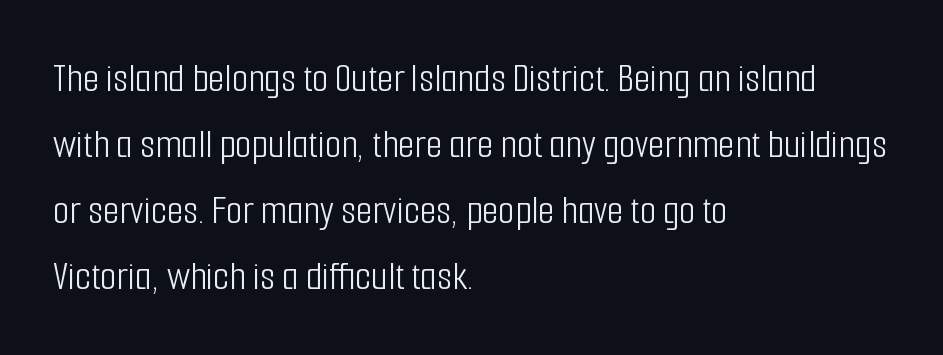
Q: Is the text bold? A: No.
Q: Is the text italic (slanted)? A: No, it is upright.
Q: Is the typeface a serif or a sans-serif typeface? A: Sans-serif.
Q: Is the text underlined? A: No.
Q: How is the paragraph aligned? A: Left-aligned.
Q: Is the spacing between letters normal or unusually wide? A: Normal.
Q: Is the spacing between lines tight, normal or loose? A: Normal.
Q: Width (condensed, normal, or wide)? A: Condensed.
Q: Stroke contrast? A: Low.
Q: x-height? A: Medium.
Q: Monospaced? A: No.
